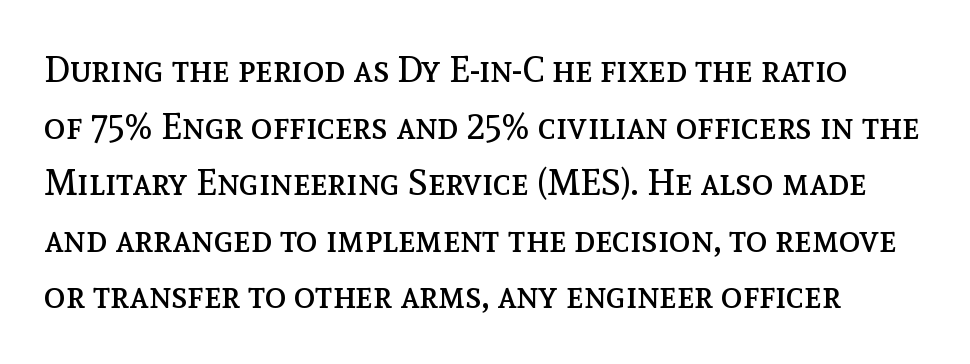
{"italic": "no", "bold": "no", "weight": "regular", "width": "normal", "x_height": "medium", "monospaced": "no", "underline": "no", "line_spacing": "normal", "line_spacing_ratio": 1.57, "letter_spacing": "normal", "letter_spacing_em": 0.0, "glyph_px": 36}
